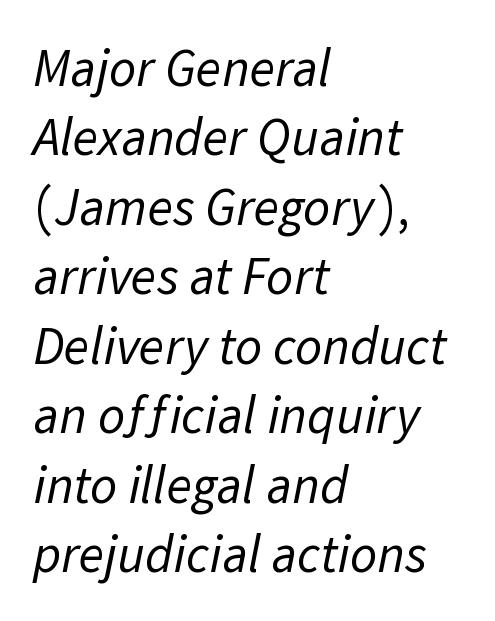
{"serif": "no", "bold": "no", "weight": "regular", "width": "normal", "stroke_contrast": "low", "x_height": "medium", "monospaced": "no", "underline": "no", "align": "left", "line_spacing": "normal", "line_spacing_ratio": 1.31, "letter_spacing": "normal", "letter_spacing_em": 0.0, "glyph_px": 53}
